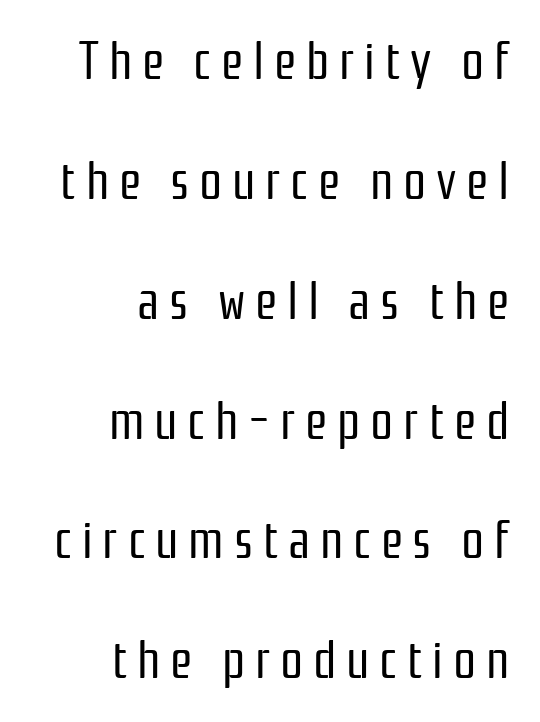
The image shows 51 px regular-weight, condensed sans-serif type, upright; set right-aligned, loose line spacing (2.35x), not underlined; low stroke contrast and a medium x-height.
